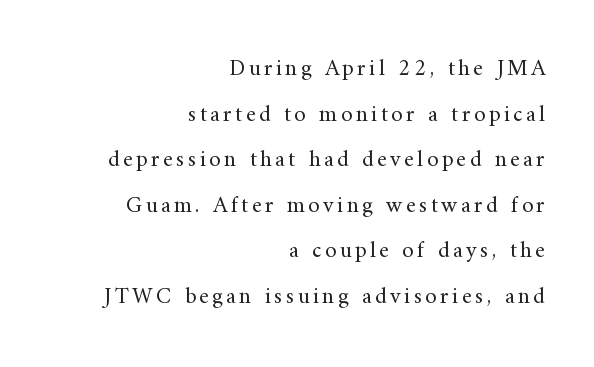
Q: Is the text bold? A: No.
Q: Is the text italic (slanted)? A: No, it is upright.
Q: Is the text underlined? A: No.
Q: How is the paragraph aligned? A: Right-aligned.
Q: Is the spacing between lines tight, normal or loose? A: Loose.
